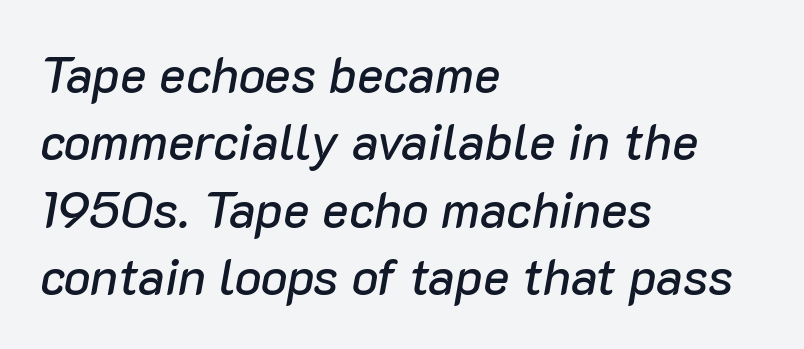
The image shows 50 px text type, italic (leaning right); set left-aligned, normal line spacing (1.35x), normal letter spacing, not underlined; low stroke contrast and a medium x-height.
